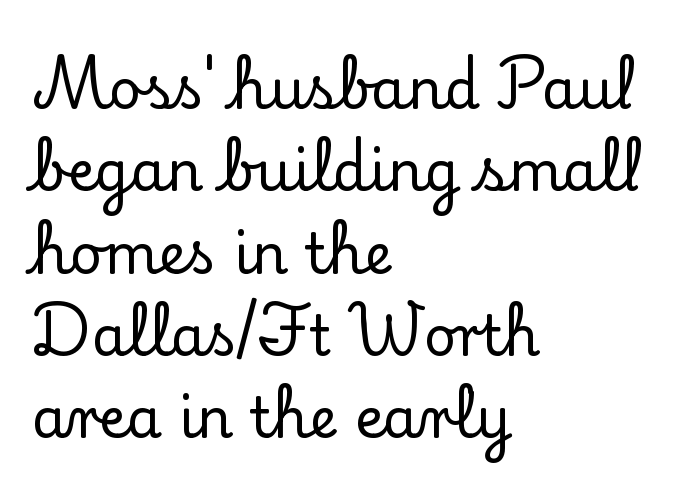
Letterform terminals end in serifs throughout the passage. The rendering uses a moderate line-height, typical for paragraphs. Designer's note — italics off, roman on. These lines are rendered in a variable-pitch font.
